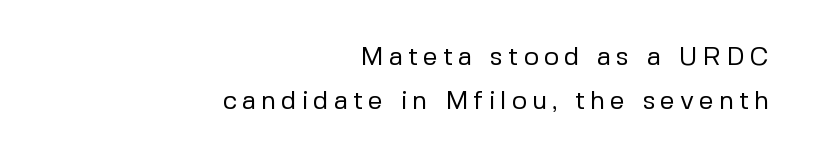
Teacher's note: observe the even right margin — that is flush-right alignment. The passage shown is not bold in any degree. Compared with typical paragraphs, the rows here are spaced about the same. The words here are not underlined. Do the letters lean? They stand straight.
